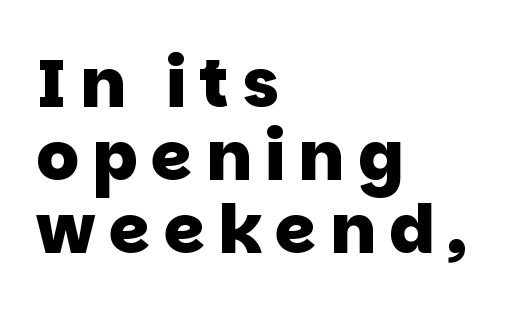
Spacing verdict: proportional, widths tailored to each character. Does extra space separate the letters? Yes, quite a lot of it. Regarding serifs, this sample does without them. How would I describe the line gaps? Narrow and economical. The baseline area is clear. Is the type bold? Yes — the strokes are clearly thick and heavy.
